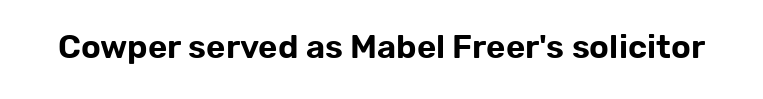
Q: Is the text italic (slanted)? A: No, it is upright.
Q: Is the typeface a serif or a sans-serif typeface? A: Sans-serif.
Q: Is the text underlined? A: No.
Q: Is the spacing between letters normal or unusually wide? A: Normal.
Q: Width (condensed, normal, or wide)? A: Normal.
Q: Stroke contrast? A: Low.
Q: x-height? A: Medium.
Q: Monospaced? A: No.
